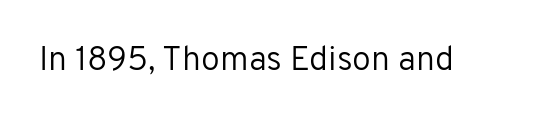
The rendering keeps characters at their native spacing. Serif or sans? Sans — the stroke terminals are bare. Heaviness? Minimal to ordinary, like unemphasized prose. This sample uses an upright cut, with every glyph sitting square on the baseline. Proportional: the letters do not fall into vertical columns. Glance below the letters and you will spot only blank space.
